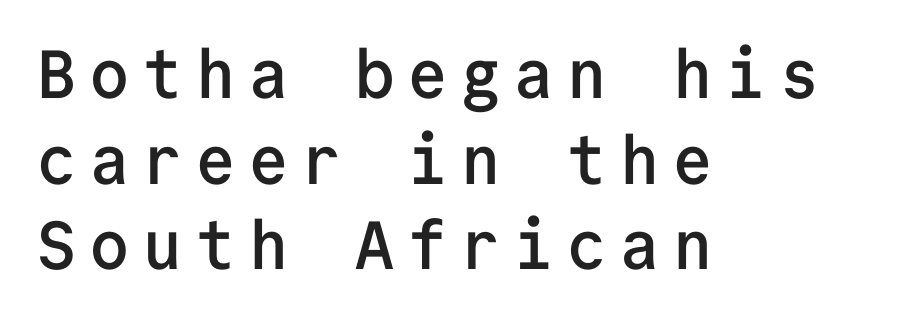
{"serif": "no", "italic": "no", "bold": "semi", "weight": "semibold", "width": "normal", "stroke_contrast": "low", "x_height": "medium", "monospaced": "yes", "underline": "no", "align": "left", "line_spacing": "normal", "line_spacing_ratio": 1.26, "glyph_px": 68}
